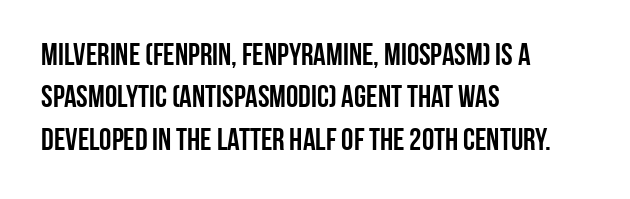
The image shows 31 px condensed sans-serif type, upright; set left-aligned, normal line spacing (1.37x), normal letter spacing, not underlined; low stroke contrast and a large x-height.
